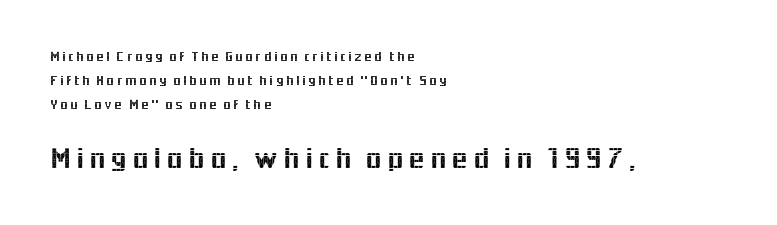
{"serif": "no", "italic": "no", "width": "normal", "x_height": "medium", "monospaced": "no", "underline": "no", "align": "left", "line_spacing": "normal", "line_spacing_ratio": 1.7, "larger_block": "second", "size_ratio": 2.14, "glyph_px": 30}
